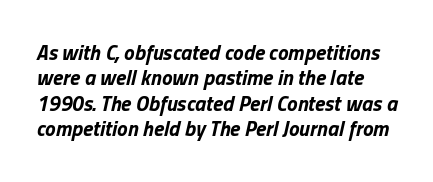
Q: Is the text bold? A: Yes.
Q: Is the text italic (slanted)? A: Yes, it leans right by about 13 degrees.
Q: Is the text underlined? A: No.
Q: Is the spacing between letters normal or unusually wide? A: Normal.
